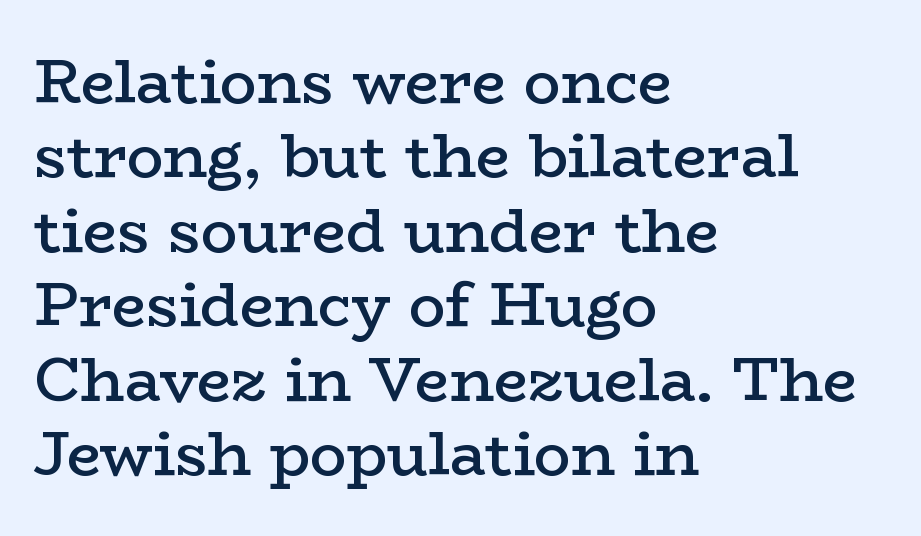
The image shows 61 px semibold, wide serif type, upright; set left-aligned, line spacing 1.22x, normal letter spacing, not underlined; low stroke contrast and a medium x-height.
